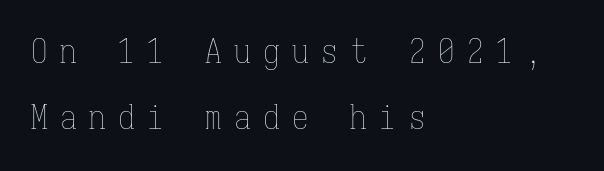
Q: Is the text bold? A: No.
Q: Is the text italic (slanted)? A: No, it is upright.
Q: Is the text underlined? A: No.
Q: How is the paragraph aligned? A: Left-aligned.
Q: Is the spacing between letters normal or unusually wide? A: Unusually wide.
Q: Is the spacing between lines tight, normal or loose? A: Loose.
Q: Width (condensed, normal, or wide)? A: Condensed.
Q: Stroke contrast? A: Low.
Q: x-height? A: Medium.
Q: Monospaced? A: Yes.
